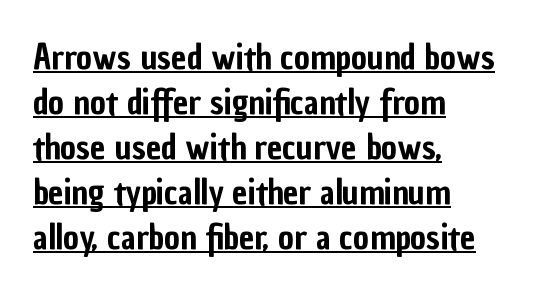
Nobody touched the tracking dial on this one. The paragraph shown leans on its left margin. Baseline-to-baseline distance is the conventional proportion of letter height. Is this a sans? Yes — the strokes have no serifs. Do the characters align in a grid? No, the font is proportional. Is there any slant? The stems are plumb.
